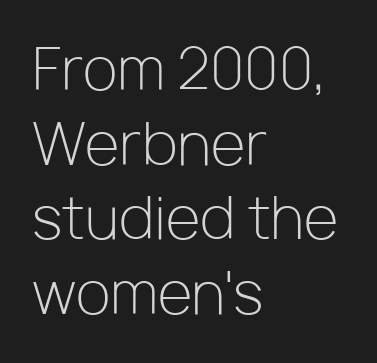
A student would call this left alignment; a typographer would say flush left, rag right. Students, note that the glyphs here touch the page at normal intervals. The gap between lines stays unmarked. Weight: in the light-to-regular range. These lines are rendered in a variable-pitch font.
